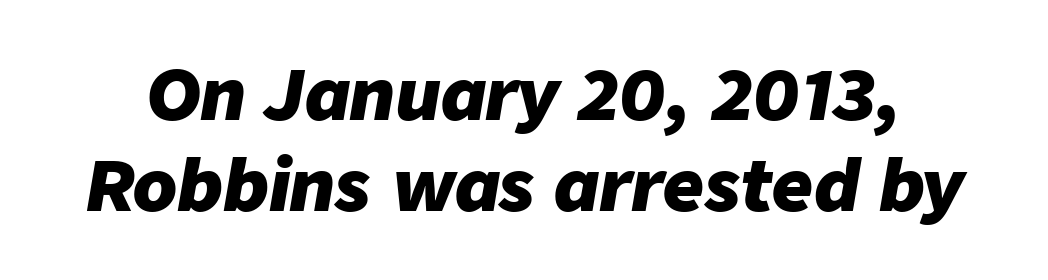
Whoever set this chose a conventional vertical rhythm. There is no visible air inserted between adjacent glyphs. Spacing verdict: proportional, widths tailored to each character. The passage shown is not underscored anywhere. Would a proofreader flag this as italicized? Yes.
